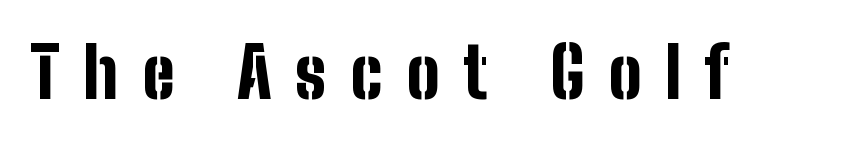
How heavy is the stroke? Heavy — this is a bold. Rendered with straight, roman letterforms. Only glyphs here, with clear space below each row. Note the varied advance widths — an 'i' is clearly narrower than an 'm'.
